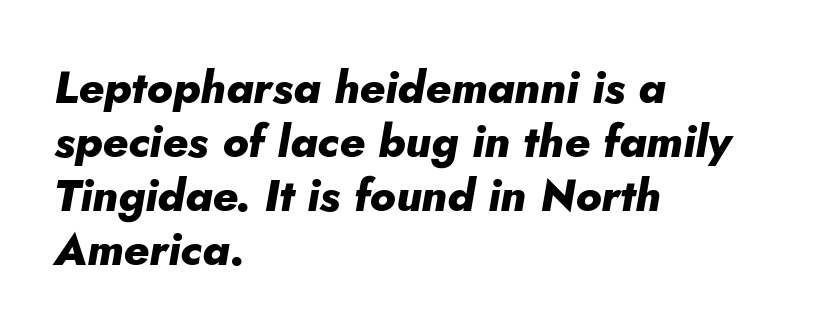
Q: Is the text bold? A: Yes.
Q: Is the text italic (slanted)? A: Yes, it leans right by about 10 degrees.
Q: Is the text underlined? A: No.
Q: How is the paragraph aligned? A: Left-aligned.
Q: Is the spacing between letters normal or unusually wide? A: Normal.
Q: Width (condensed, normal, or wide)? A: Normal.
Q: Stroke contrast? A: Low.
Q: x-height? A: Small.
Q: Monospaced? A: No.
